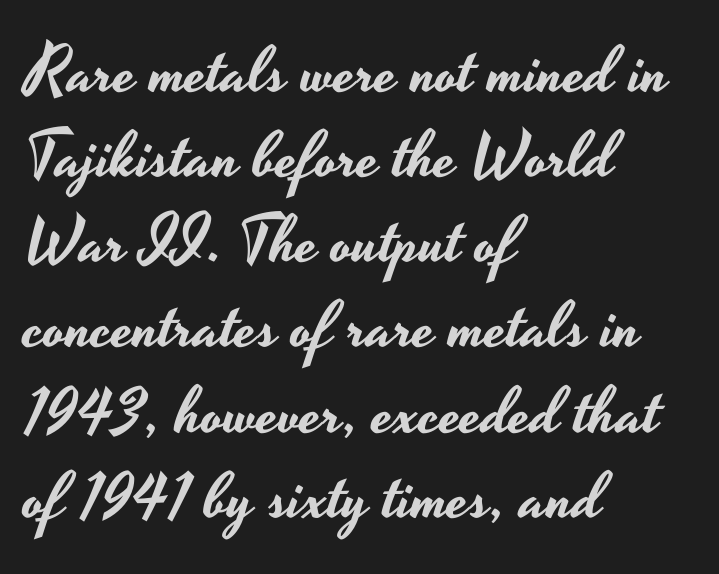
The face used here is proportionally spaced, like ordinary book or web type. Only glyphs here, with clear space below each row. The text block is weighted toward the left margin, trailing off unevenly rightward. The horizontal fit of the characters is conventional and even. This is sans-serif lettering, the kind often seen on screens and signage.
